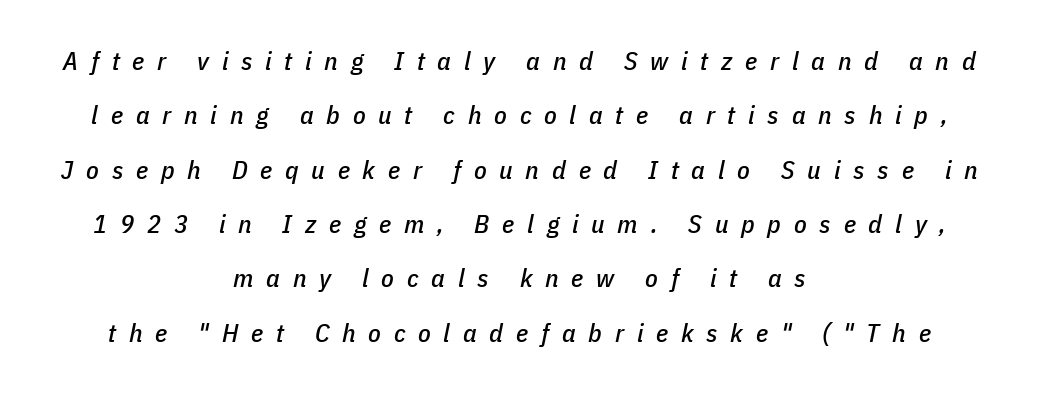
The image shows 26 px text type, italic (leaning right); set centered, loose line spacing (2.09x), unusually wide letter spacing (+0.49 em), not underlined.
